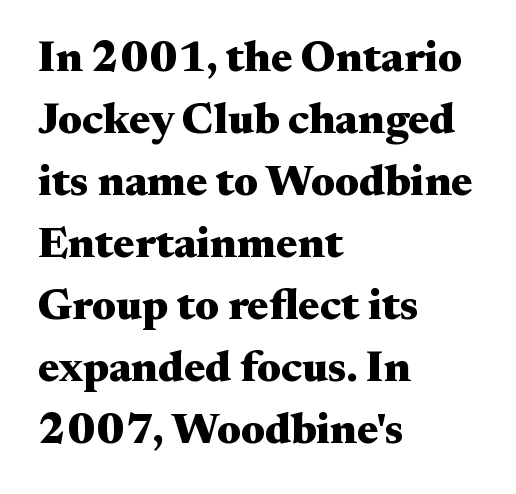
The image shows 44 px heavy, wide serif type, upright; set left-aligned, normal line spacing (1.41x), normal letter spacing, not underlined; medium stroke contrast and a small x-height.
